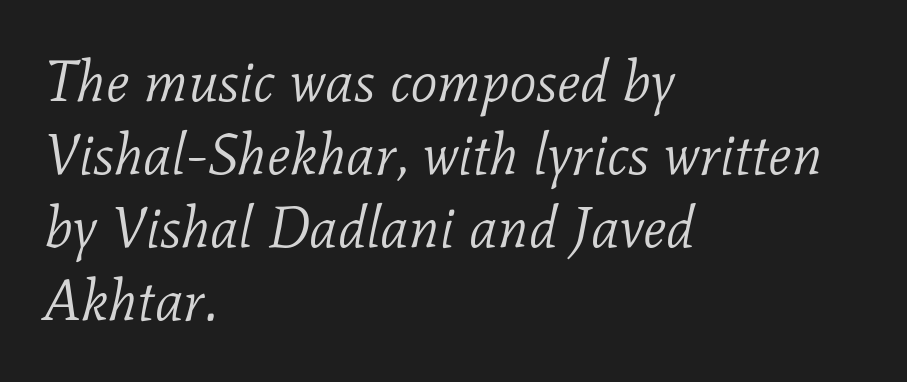
The image shows 58 px light serif type, italic (leaning right); set left-aligned, normal line spacing (1.26x), normal letter spacing, not underlined; low stroke contrast and a medium x-height.
